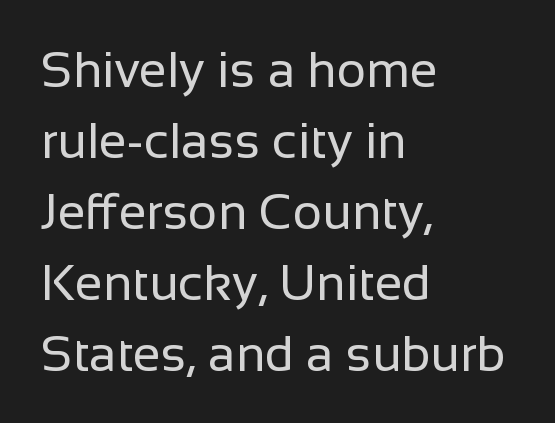
Bold? No — there's no thickening of the strokes. The font family rendered here belongs to the sans-serif group. The setting favours the left margin, as ordinary paragraphs usually do. This is roman type, the default non-slanted kind. Is there much room between lines? A standard amount, neither cramped nor airy. Short note: letters normally spaced.
